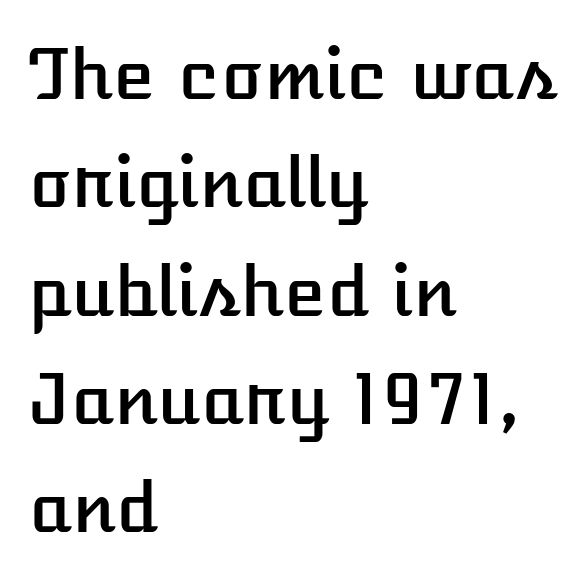
{"italic": "no", "width": "normal", "stroke_contrast": "low", "x_height": "medium", "monospaced": "no", "underline": "no", "align": "left", "line_spacing": "normal", "line_spacing_ratio": 1.57, "letter_spacing": "normal", "letter_spacing_em": 0.0, "glyph_px": 69}
